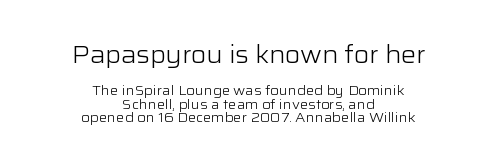
The image shows 25 px text type, upright; set centered, tight line spacing (0.99x), normal letter spacing, not underlined; the first (top) block is 1.79x larger.
